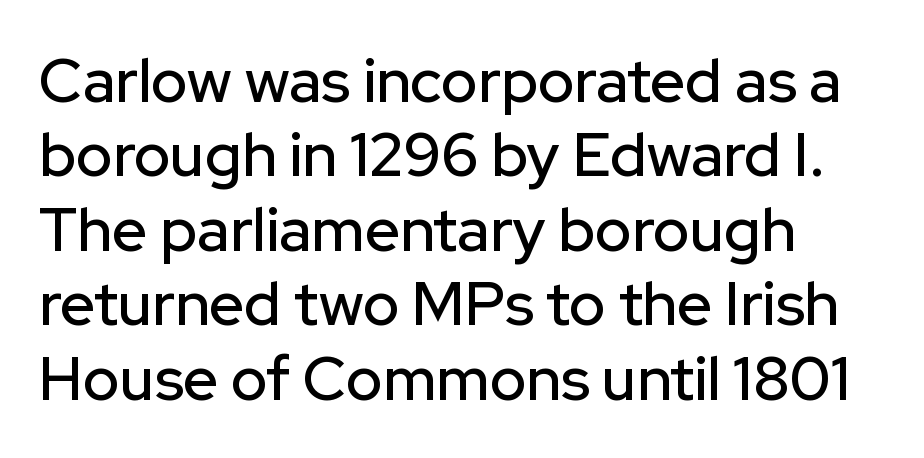
{"serif": "no", "italic": "no", "width": "normal", "stroke_contrast": "low", "x_height": "medium", "monospaced": "no", "underline": "no", "align": "left", "line_spacing_ratio": 1.22, "letter_spacing": "normal", "letter_spacing_em": 0.0, "glyph_px": 61}
